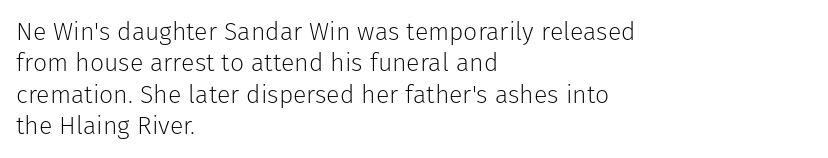
Q: Is the text bold? A: No.
Q: Is the text italic (slanted)? A: No, it is upright.
Q: Is the text underlined? A: No.
Q: How is the paragraph aligned? A: Left-aligned.
Q: Is the spacing between letters normal or unusually wide? A: Normal.
Q: Is the spacing between lines tight, normal or loose? A: Normal.
